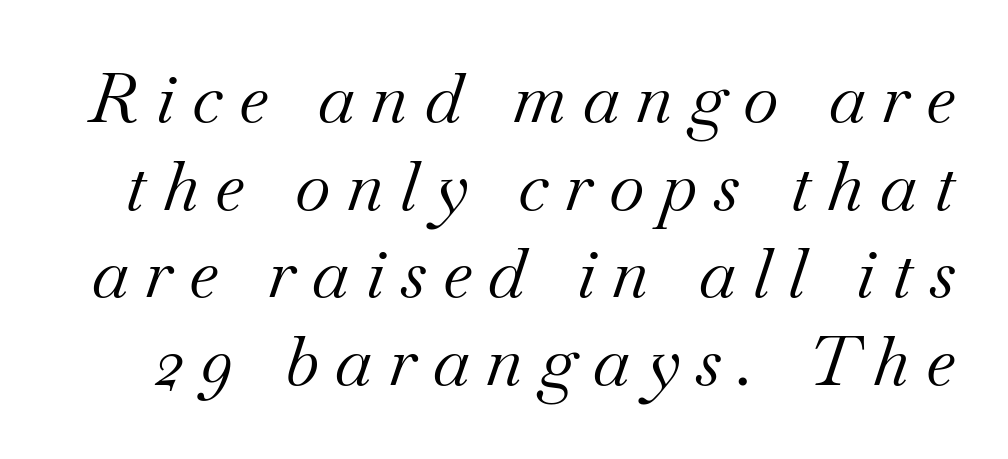
{"serif": "yes", "italic": "yes", "lean": "right", "slant_degrees": 18, "bold": "no", "weight": "regular", "width": "normal", "stroke_contrast": "medium", "x_height": "small", "monospaced": "no", "underline": "no", "line_spacing": "normal", "line_spacing_ratio": 1.27, "letter_spacing": "wide", "letter_spacing_em": 0.24, "glyph_px": 69}
